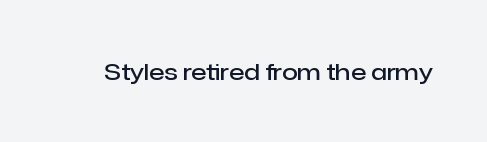
{"italic": "no", "bold": "semi", "underline": "no", "letter_spacing": "normal", "letter_spacing_em": 0.0, "glyph_px": 23}
